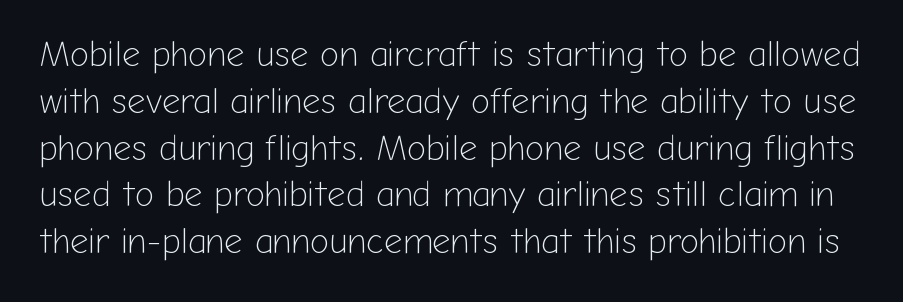
Unbolded letterforms with no extra heft. Honestly, there is no underline to notice here at all. To sum up the face: it is a sans, with no serifs. The line-height multiplier appears to be the usual default.
